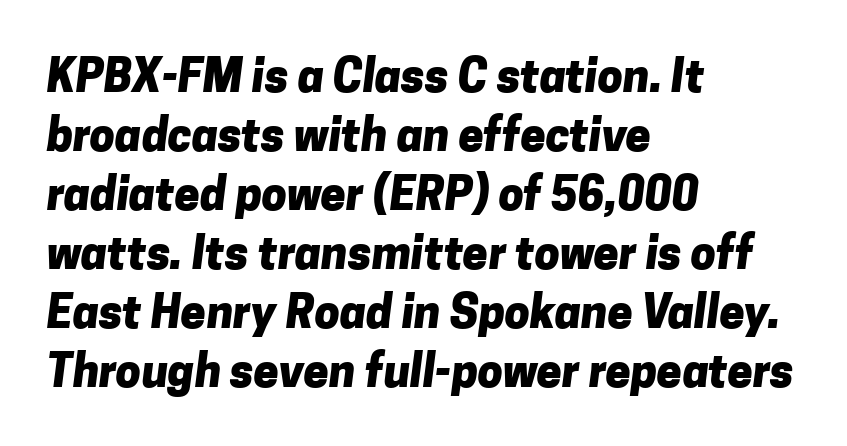
The image shows 45 px heavy sans-serif type; set left-aligned, normal line spacing (1.31x), normal letter spacing, not underlined; low stroke contrast and a medium x-height.
